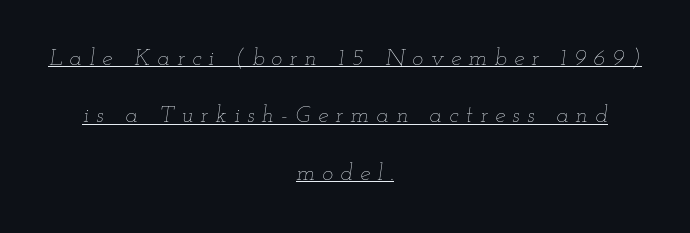
The image shows 23 px text type, italic (leaning right); set centered, loose line spacing (2.5x), unusually wide letter spacing (+0.32 em), underlined.
